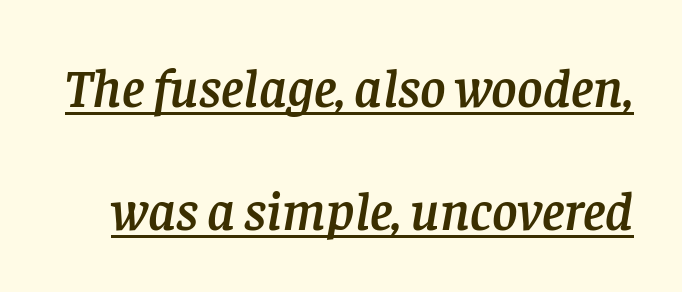
The image shows 55 px serif type, italic (leaning right); set loose line spacing (2.24x), normal letter spacing, underlined; low stroke contrast and a large x-height.
